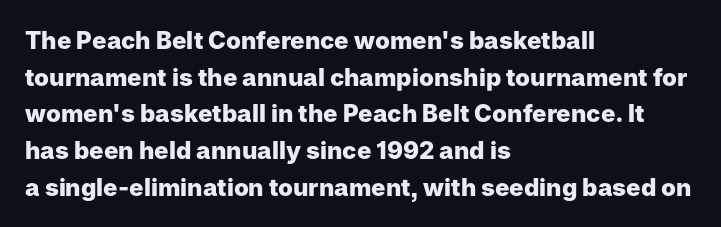
The image shows 24 px bold type, upright; set left-aligned, normal line spacing (1.53x), normal letter spacing, not underlined.
